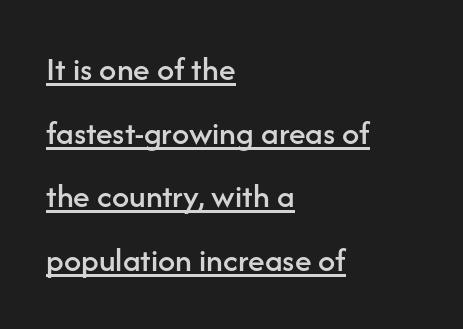
{"serif": "no", "italic": "no", "width": "normal", "stroke_contrast": "low", "x_height": "medium", "monospaced": "no", "underline": "yes", "align": "left", "line_spacing_ratio": 1.87, "letter_spacing": "normal", "letter_spacing_em": 0.0, "glyph_px": 34}
